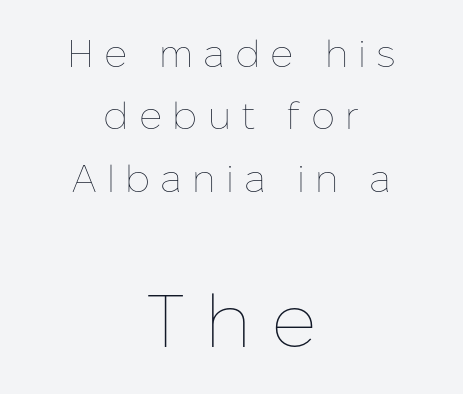
Q: Is the text bold? A: No.
Q: Is the text italic (slanted)? A: No, it is upright.
Q: Is the text underlined? A: No.
Q: How is the paragraph aligned? A: Centered.
Q: Is the spacing between letters normal or unusually wide? A: Unusually wide.
Q: Is the spacing between lines tight, normal or loose? A: Normal.
Q: Which block of text is set in a larger size, the first (top) or the second (bottom)? A: The second (bottom) one.
Q: Width (condensed, normal, or wide)? A: Normal.
Q: Stroke contrast? A: Low.
Q: x-height? A: Medium.
Q: Monospaced? A: No.
